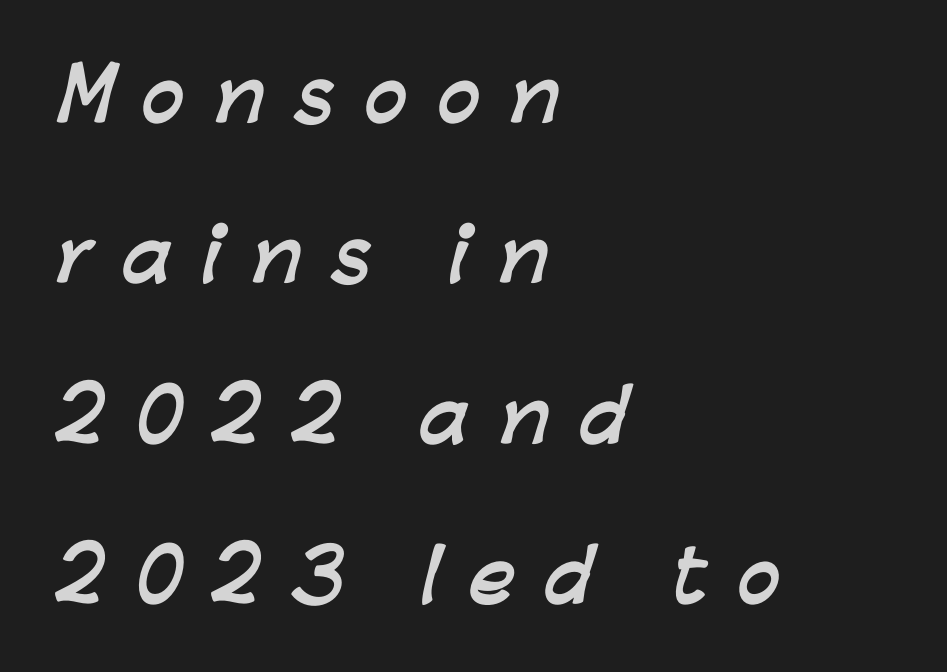
{"serif": "no", "bold": "yes", "weight": "semibold", "width": "normal", "stroke_contrast": "low", "x_height": "medium", "monospaced": "no", "underline": "no", "align": "left", "line_spacing": "loose", "line_spacing_ratio": 2.26, "letter_spacing": "wide", "letter_spacing_em": 0.42, "glyph_px": 71}
